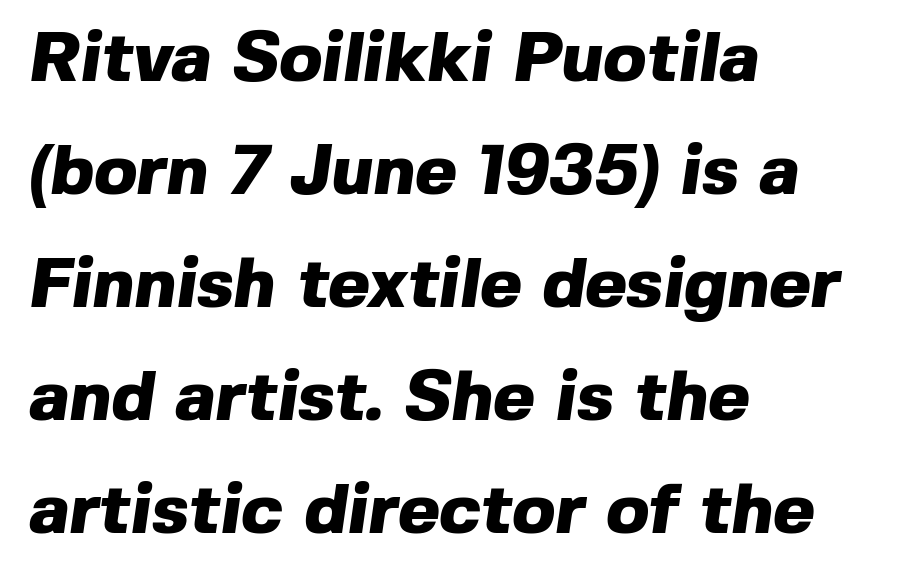
The image shows 71 px heavy sans-serif type; set left-aligned, normal line spacing (1.59x), normal letter spacing, not underlined; a medium x-height.
